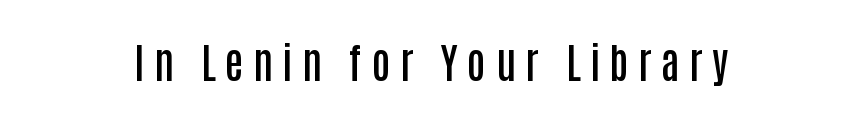
{"serif": "no", "italic": "no", "bold": "semi", "weight": "semibold", "width": "condensed", "stroke_contrast": "low", "x_height": "large", "monospaced": "no", "underline": "no", "align": "center", "letter_spacing": "wide", "letter_spacing_em": 0.23, "glyph_px": 41}
